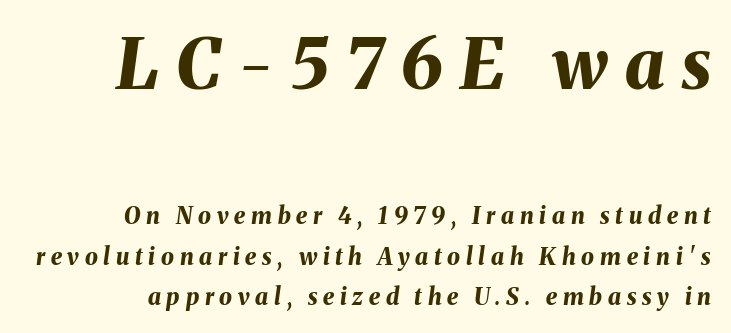
The image shows 70 px bold type, italic (leaning right); set right-aligned, line spacing 1.78x, unusually wide letter spacing (+0.25 em), not underlined; the first (top) block is 3.04x larger; medium stroke contrast and a medium x-height.
